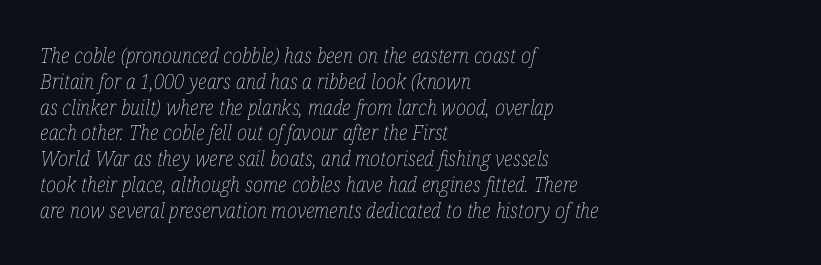
Q: Is the text bold? A: No.
Q: Is the text italic (slanted)? A: Yes, it leans right by about 12 degrees.
Q: Is the text underlined? A: No.
Q: How is the paragraph aligned? A: Left-aligned.
Q: Is the spacing between letters normal or unusually wide? A: Normal.
